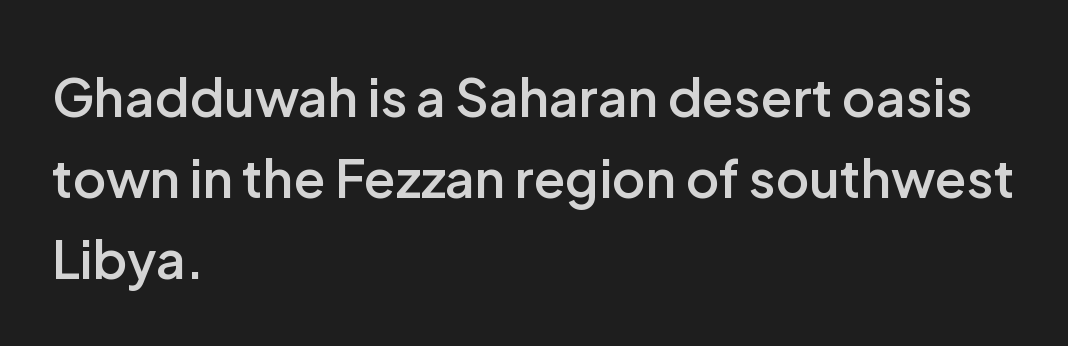
{"serif": "no", "italic": "no", "bold": "semi", "weight": "semibold", "width": "normal", "stroke_contrast": "low", "x_height": "medium", "monospaced": "no", "underline": "no", "align": "left", "line_spacing": "normal", "line_spacing_ratio": 1.56, "letter_spacing": "normal", "letter_spacing_em": 0.0, "glyph_px": 52}
